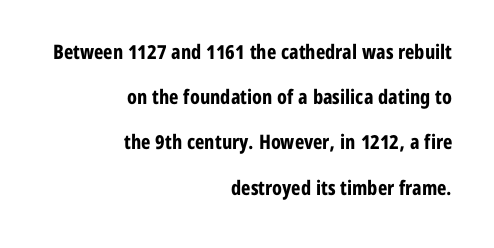
The strokes are fattened all the way to bold. Standard letterfit; no display-style spreading of the glyphs. Compared with typical paragraphs, the rows here are farther apart. Type without underlining. Nope, not italic — everything's standing straight. Alignment: flush right.
